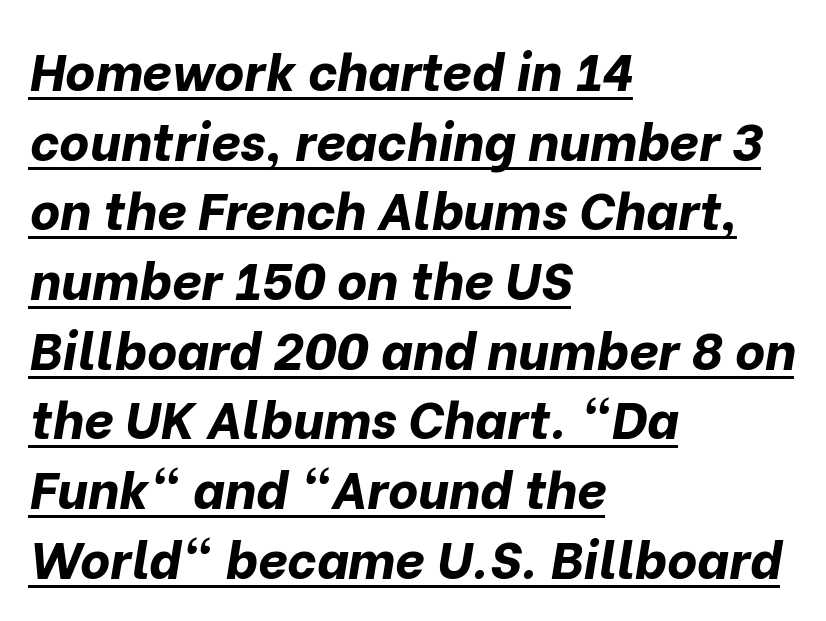
Q: Is the text bold? A: Yes.
Q: Is the text italic (slanted)? A: Yes, it leans right by about 10 degrees.
Q: Is the text underlined? A: Yes.
Q: How is the paragraph aligned? A: Left-aligned.
Q: Is the spacing between letters normal or unusually wide? A: Normal.
Q: Is the spacing between lines tight, normal or loose? A: Normal.
Q: Width (condensed, normal, or wide)? A: Normal.
Q: Stroke contrast? A: Low.
Q: x-height? A: Medium.
Q: Monospaced? A: No.
